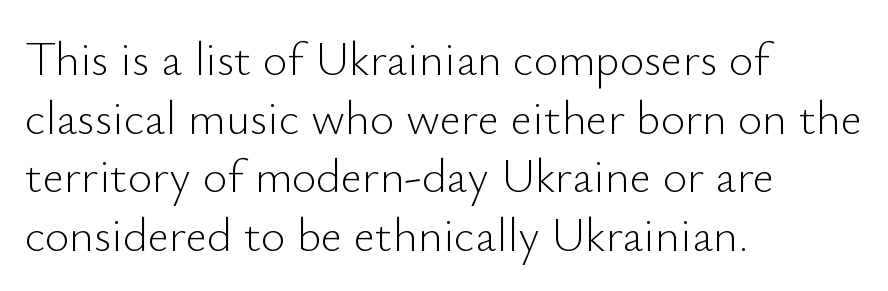
{"serif": "no", "italic": "no", "bold": "no", "weight": "light", "width": "normal", "stroke_contrast": "low", "x_height": "small", "monospaced": "no", "underline": "no", "align": "left", "line_spacing": "normal", "line_spacing_ratio": 1.25, "letter_spacing": "normal", "letter_spacing_em": 0.0, "glyph_px": 47}
